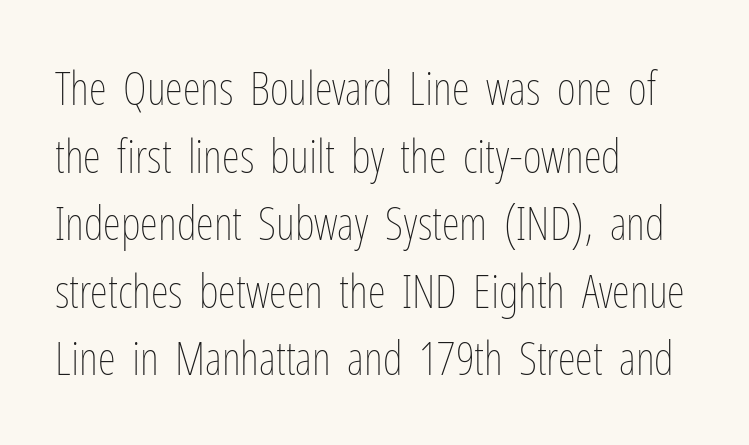
Caption: multi-line text, flush left, ragged right. The rendering keeps characters at their native spacing. Compared with a typical body face, this is equally light or lighter still. Note the varied advance widths — an 'i' is clearly narrower than an 'm'. The block of text has a typical density, with ordinary space between rows. No word sits above an underline.
